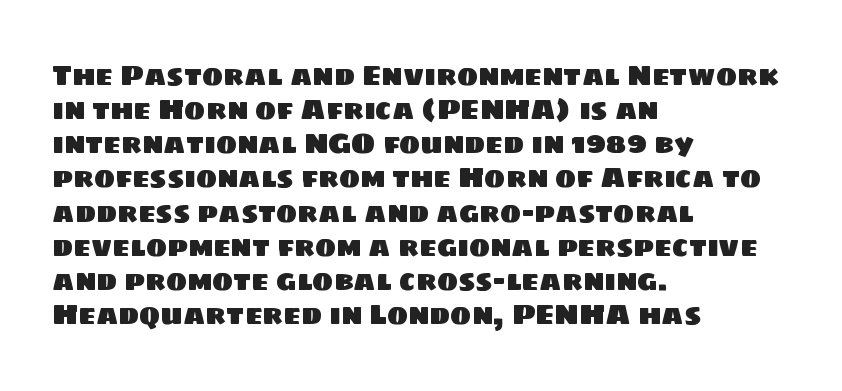
{"serif": "no", "width": "normal", "stroke_contrast": "low", "x_height": "large", "monospaced": "no", "underline": "no", "align": "left", "line_spacing_ratio": 1.22, "letter_spacing": "normal", "letter_spacing_em": 0.0, "glyph_px": 28}
